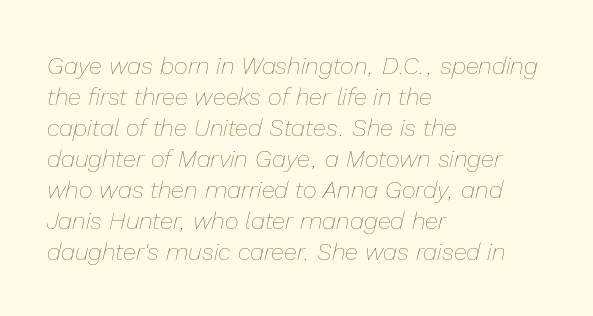
Q: Is the text bold? A: No.
Q: Is the text italic (slanted)? A: Yes, it leans right by about 13 degrees.
Q: Is the text underlined? A: No.
Q: How is the paragraph aligned? A: Left-aligned.
Q: Is the spacing between letters normal or unusually wide? A: Normal.
Q: Is the spacing between lines tight, normal or loose? A: Normal.
